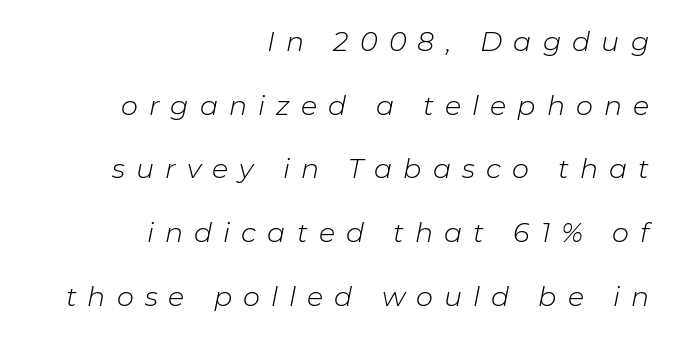
The ragged edge is on the left, which tells us the setting is flush right. A typesetter would call this heavily tracked-out type. The passage shown stacks its lines with a broad gap. The face used here has a pronounced slope to its letters.
